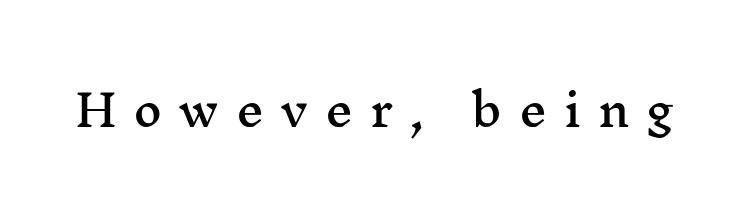
Loose tracking; the words dissolve into strings of separated letters. Do the characters align in a grid? No, the font is proportional. A clean baseline with only descenders dipping below it. Posture: upright roman. Small tapered or slab feet sit at the stroke ends, so this counts as serif.
